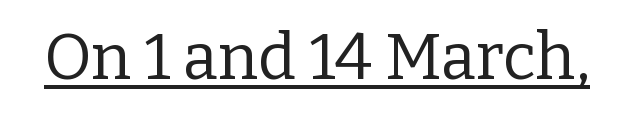
{"serif": "yes", "italic": "no", "bold": "no", "weight": "regular", "width": "normal", "stroke_contrast": "low", "x_height": "medium", "monospaced": "no", "underline": "yes", "letter_spacing": "normal", "letter_spacing_em": 0.0, "glyph_px": 64}
